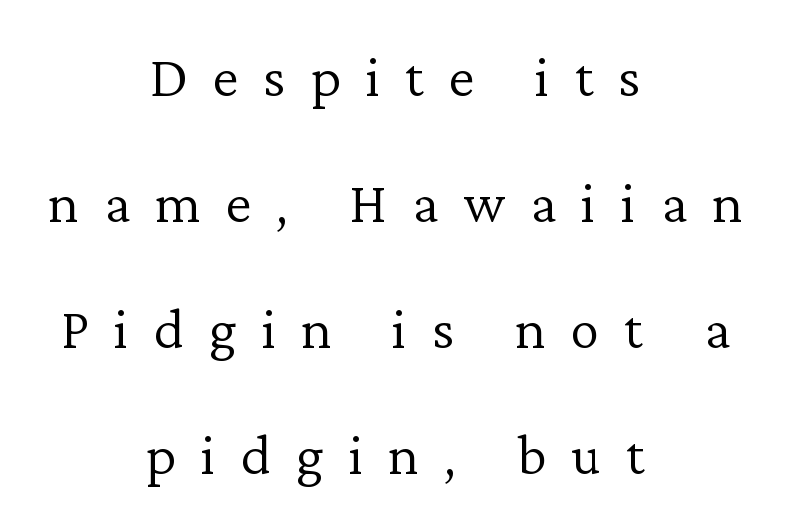
Horizontally, the lines are justified to the midpoint only. Small tapered or slab feet sit at the stroke ends, so this counts as serif. Lines of text with bare space underneath. The type is letterspaced generously, with wide tracking. In terms of posture, this sample is upright.
